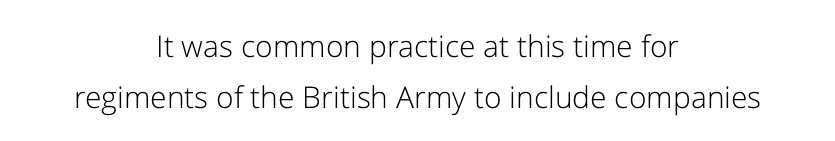
{"serif": "no", "italic": "no", "bold": "no", "weight": "light", "width": "normal", "stroke_contrast": "low", "x_height": "medium", "monospaced": "no", "underline": "no", "align": "center", "line_spacing": "normal", "line_spacing_ratio": 1.69, "letter_spacing": "normal", "letter_spacing_em": 0.0, "glyph_px": 30}
